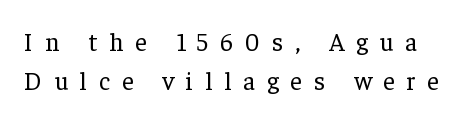
{"italic": "no", "bold": "no", "underline": "no", "line_spacing": "normal", "line_spacing_ratio": 1.56, "letter_spacing": "wide", "letter_spacing_em": 0.48, "glyph_px": 25}
